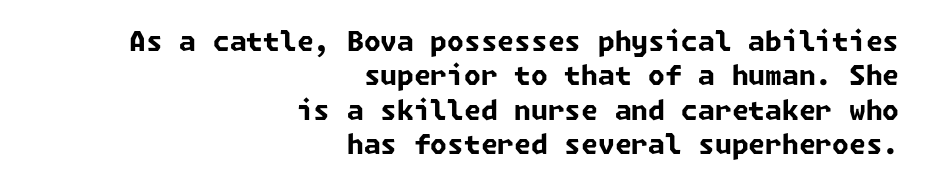
The image shows 27 px bold type; set right-aligned, normal line spacing (1.27x), normal letter spacing, not underlined.
